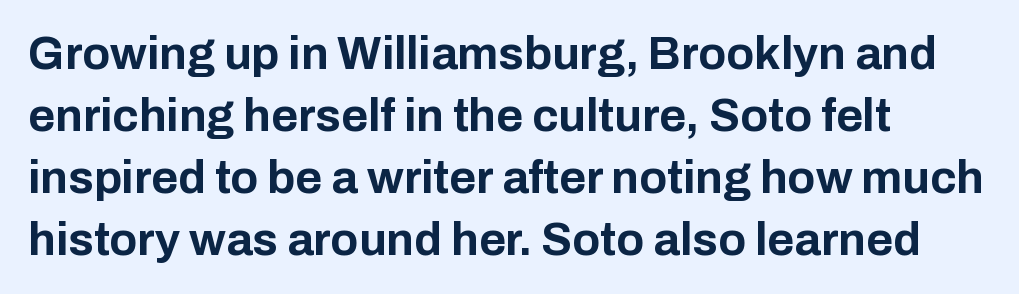
{"serif": "no", "italic": "no", "bold": "yes", "weight": "bold", "width": "normal", "stroke_contrast": "low", "x_height": "medium", "monospaced": "no", "underline": "no", "align": "left", "line_spacing": "normal", "line_spacing_ratio": 1.35, "letter_spacing": "normal", "letter_spacing_em": 0.0, "glyph_px": 46}
